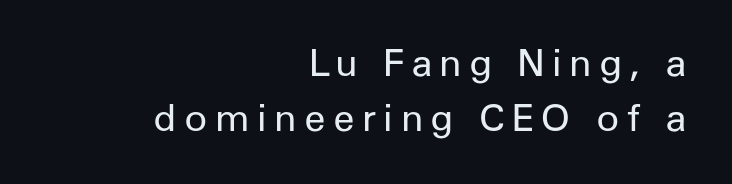
Q: Is the text bold? A: No.
Q: Is the text italic (slanted)? A: No, it is upright.
Q: Is the typeface a serif or a sans-serif typeface? A: Sans-serif.
Q: Is the text underlined? A: No.
Q: How is the paragraph aligned? A: Right-aligned.
Q: Is the spacing between lines tight, normal or loose? A: Normal.
Q: Width (condensed, normal, or wide)? A: Normal.
Q: Stroke contrast? A: Low.
Q: x-height? A: Medium.
Q: Monospaced? A: No.
